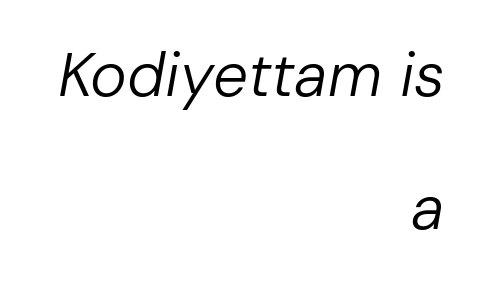
Honestly, the rows look like they've been pulled way apart. Check under the words: just untouched page. Proportional: the letters do not fall into vertical columns. A quiet, ordinary-to-light weight characterises the typeface. Default kerning and tracking; the words read as compact shapes. The glyphs look as if they've been sheared to an angle.
